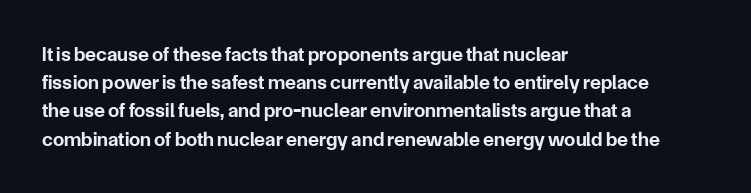
{"italic": "no", "bold": "yes", "underline": "no", "align": "left", "line_spacing": "normal", "line_spacing_ratio": 1.41, "letter_spacing": "normal", "letter_spacing_em": 0.0, "glyph_px": 20}
